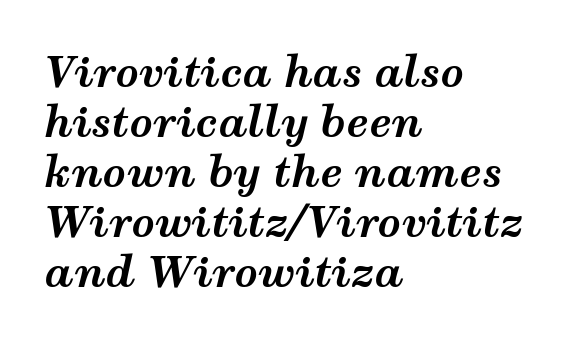
{"italic": "yes", "lean": "right", "slant_degrees": 12, "bold": "yes", "weight": "bold", "width": "wide", "stroke_contrast": "medium", "x_height": "medium", "monospaced": "no", "underline": "no", "align": "left", "line_spacing_ratio": 1.22, "letter_spacing": "normal", "letter_spacing_em": 0.0, "glyph_px": 41}
